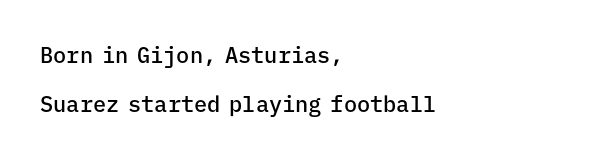
{"italic": "no", "bold": "semi", "underline": "no", "align": "left", "line_spacing": "loose", "line_spacing_ratio": 2.22, "letter_spacing": "normal", "letter_spacing_em": 0.0, "glyph_px": 22}
